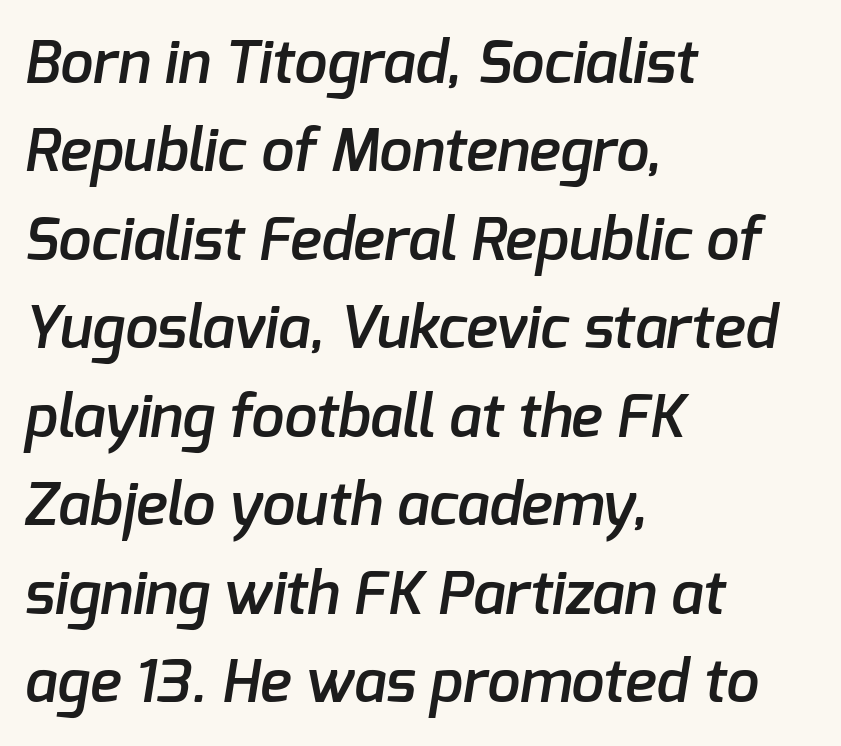
Typeset ragged right — the left edge is the straight one. In terms of leading, this rendering sits right in the middle. The strip under each line holds only bare page. Note the varied advance widths — an 'i' is clearly narrower than an 'm'.
